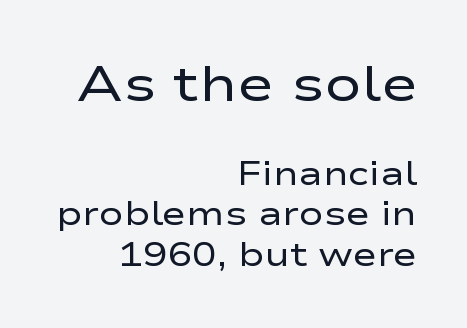
{"serif": "no", "italic": "no", "bold": "no", "weight": "regular", "width": "wide", "stroke_contrast": "low", "x_height": "medium", "monospaced": "no", "underline": "no", "align": "right", "line_spacing_ratio": 1.22, "letter_spacing": "normal", "letter_spacing_em": 0.0, "larger_block": "first", "size_ratio": 1.52, "glyph_px": 50}
